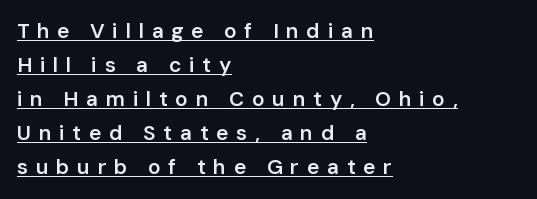
Look at the tracking — it's clearly loosened, letters drifting apart. Each line starts at the same left margin while the right side varies. Notice how the stems are strictly vertical — no italics here. Notice how a bar underscores the lettering throughout. What weight is shown? A semibold, between regular and bold. Rows of type keep a routine distance in the vertical direction.
